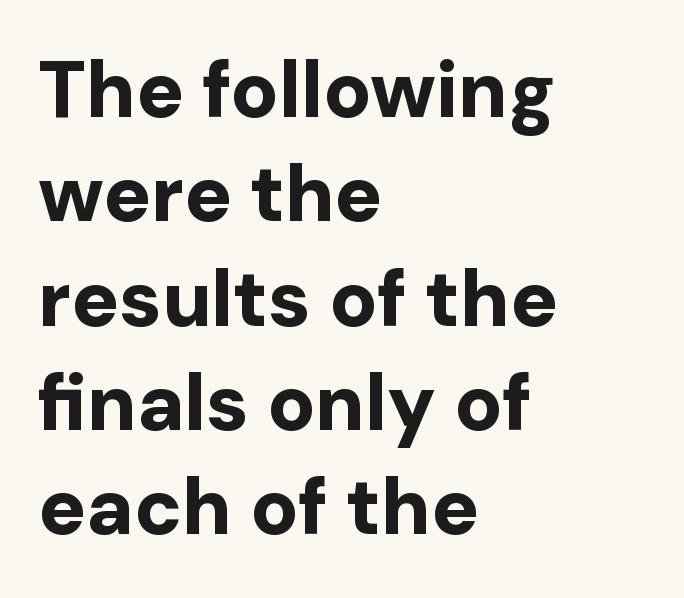
These lines are rendered in a variable-pitch font. Left-aligned paragraph, ragged on the right. Standard letterfit; no display-style spreading of the glyphs. Nothing sits at the stroke ends, so this counts as sans-serif. The specimen reads as upright at a glance. This sample keeps an unexceptional amount of space between lines.
